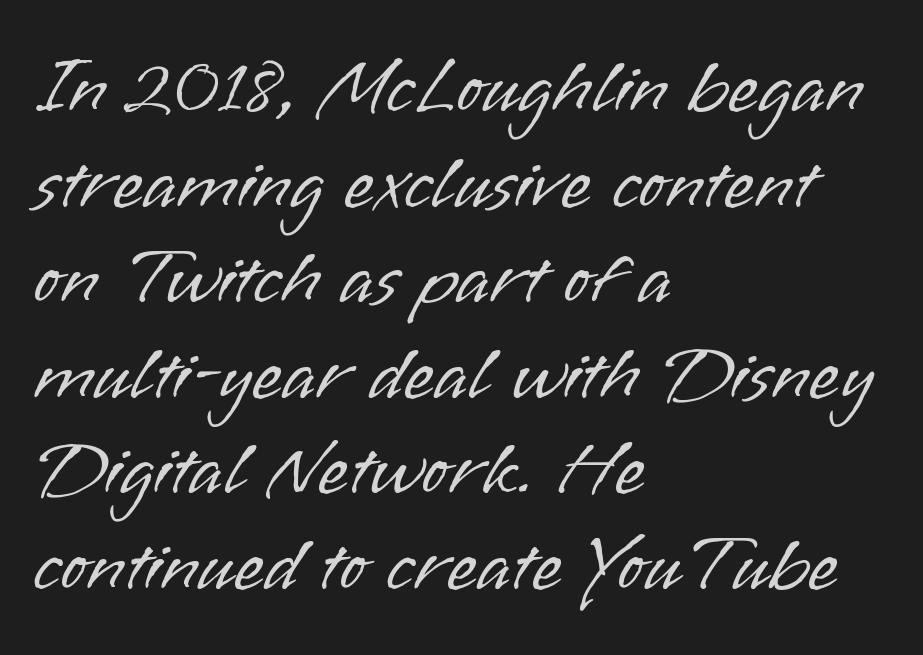
{"serif": "no", "bold": "no", "weight": "light", "width": "normal", "stroke_contrast": "low", "x_height": "small", "monospaced": "no", "underline": "no", "align": "left", "line_spacing_ratio": 1.21, "letter_spacing": "normal", "letter_spacing_em": 0.0, "glyph_px": 79}
